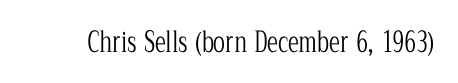
Q: Is the text bold? A: No.
Q: Is the text italic (slanted)? A: No, it is upright.
Q: Is the typeface a serif or a sans-serif typeface? A: Serif.
Q: Is the text underlined? A: No.
Q: Is the spacing between letters normal or unusually wide? A: Normal.
Q: Width (condensed, normal, or wide)? A: Condensed.
Q: Stroke contrast? A: Low.
Q: x-height? A: Medium.
Q: Monospaced? A: No.
